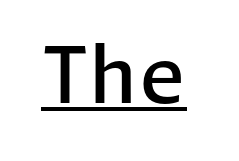
{"serif": "no", "italic": "no", "bold": "semi", "weight": "semibold", "width": "normal", "stroke_contrast": "low", "x_height": "medium", "underline": "yes", "letter_spacing": "normal", "letter_spacing_em": 0.0, "glyph_px": 78}
